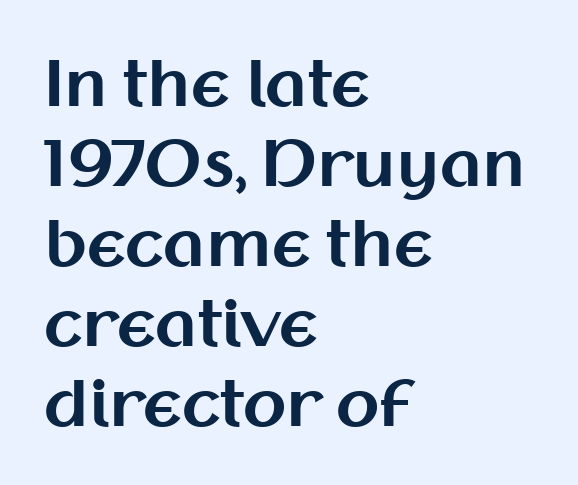
Q: Is the text bold? A: Yes.
Q: Is the text italic (slanted)? A: No, it is upright.
Q: Is the typeface a serif or a sans-serif typeface? A: Sans-serif.
Q: Is the text underlined? A: No.
Q: How is the paragraph aligned? A: Left-aligned.
Q: Is the spacing between letters normal or unusually wide? A: Normal.
Q: Is the spacing between lines tight, normal or loose? A: Normal.
Q: Width (condensed, normal, or wide)? A: Normal.
Q: Stroke contrast? A: Medium.
Q: x-height? A: Medium.
Q: Monospaced? A: No.
